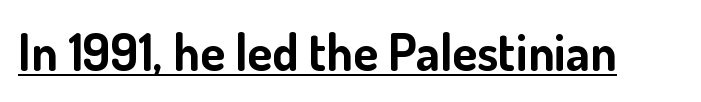
The image shows 51 px bold sans-serif type, upright; set normal letter spacing, underlined; low stroke contrast and a small x-height.
